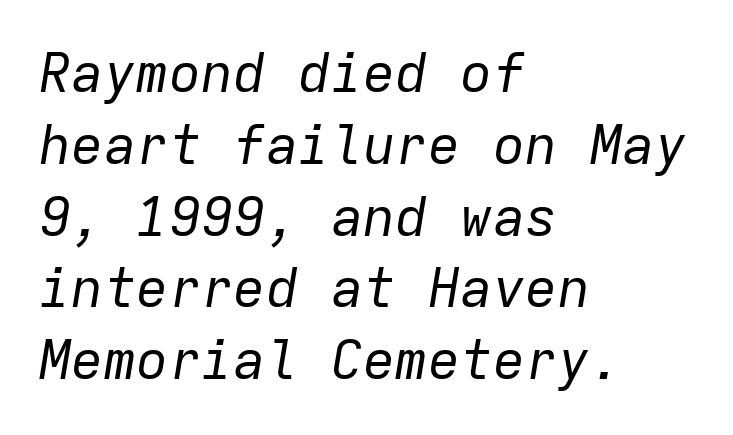
Q: Is the text bold? A: No.
Q: Is the text italic (slanted)? A: Yes, it leans right by about 9 degrees.
Q: Is the text underlined? A: No.
Q: How is the paragraph aligned? A: Left-aligned.
Q: Is the spacing between letters normal or unusually wide? A: Normal.
Q: Is the spacing between lines tight, normal or loose? A: Normal.
Q: Width (condensed, normal, or wide)? A: Normal.
Q: Stroke contrast? A: Low.
Q: x-height? A: Medium.
Q: Monospaced? A: Yes.
